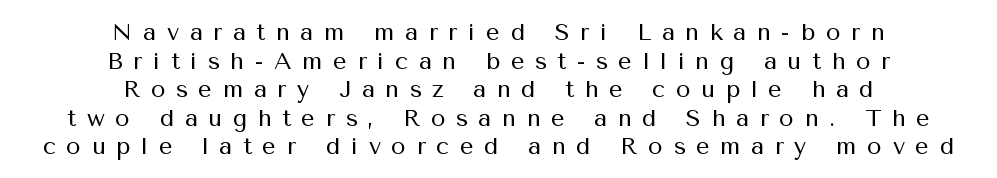
Clear beneath every line of the passage. The passage is arranged like a title page — every line centered. Caption: expanded tracking, letters set apart. Nope, not italic — everything's standing straight. The letterforms sit at book weight or below.
